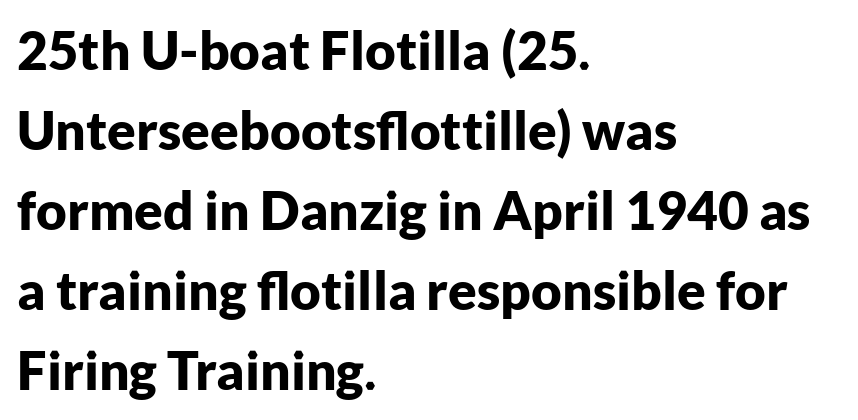
Q: Is the text bold? A: Yes.
Q: Is the text italic (slanted)? A: No, it is upright.
Q: Is the typeface a serif or a sans-serif typeface? A: Sans-serif.
Q: Is the text underlined? A: No.
Q: How is the paragraph aligned? A: Left-aligned.
Q: Is the spacing between letters normal or unusually wide? A: Normal.
Q: Is the spacing between lines tight, normal or loose? A: Normal.
Q: Width (condensed, normal, or wide)? A: Normal.
Q: Stroke contrast? A: Low.
Q: x-height? A: Medium.
Q: Monospaced? A: No.
